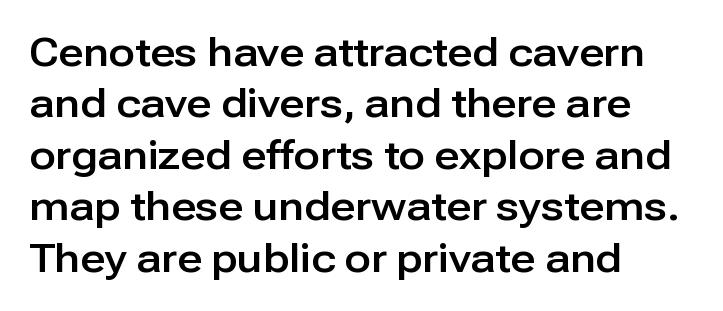
Q: Is the text italic (slanted)? A: No, it is upright.
Q: Is the typeface a serif or a sans-serif typeface? A: Sans-serif.
Q: Is the text underlined? A: No.
Q: How is the paragraph aligned? A: Left-aligned.
Q: Is the spacing between letters normal or unusually wide? A: Normal.
Q: Is the spacing between lines tight, normal or loose? A: Normal.
Q: Width (condensed, normal, or wide)? A: Normal.
Q: Stroke contrast? A: Low.
Q: x-height? A: Medium.
Q: Monospaced? A: No.
